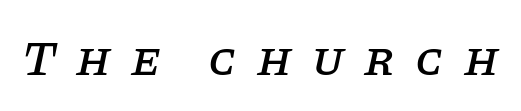
Q: Is the text italic (slanted)? A: Yes, it leans right by about 11 degrees.
Q: Is the typeface a serif or a sans-serif typeface? A: Serif.
Q: Is the text underlined? A: No.
Q: Is the spacing between letters normal or unusually wide? A: Unusually wide.
Q: Width (condensed, normal, or wide)? A: Normal.
Q: Stroke contrast? A: Low.
Q: x-height? A: Large.
Q: Monospaced? A: No.
